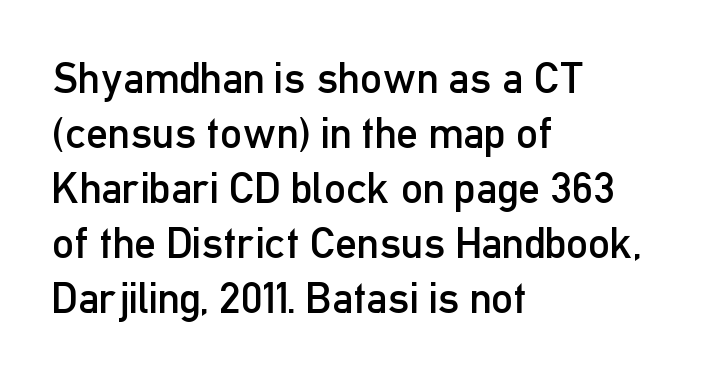
The letters stand upright; this is a roman face. Visually the block forms a straight wall on the left and a jagged coastline on the right. Varying glyph widths throughout — classic text-font behaviour. This is not heavy type; no bold has been used.
